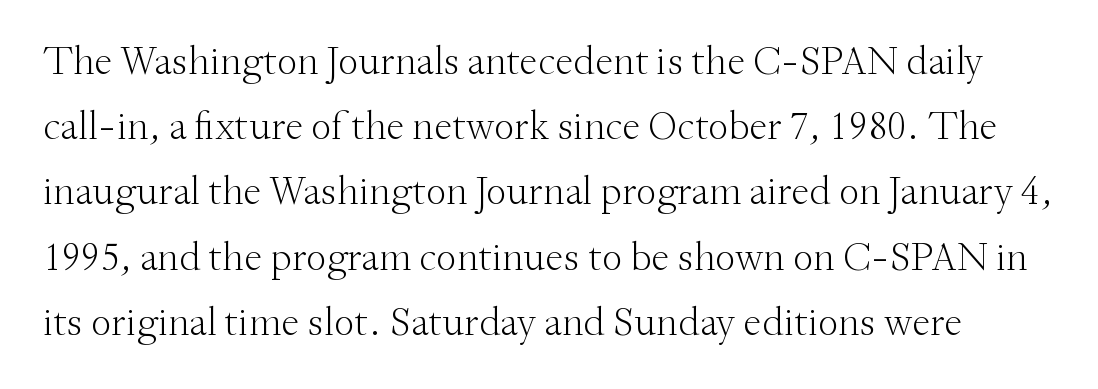
Q: Is the text bold? A: No.
Q: Is the text italic (slanted)? A: No, it is upright.
Q: Is the typeface a serif or a sans-serif typeface? A: Serif.
Q: Is the text underlined? A: No.
Q: Is the spacing between letters normal or unusually wide? A: Normal.
Q: Is the spacing between lines tight, normal or loose? A: Normal.
Q: Width (condensed, normal, or wide)? A: Normal.
Q: Stroke contrast? A: Medium.
Q: x-height? A: Small.
Q: Monospaced? A: No.
